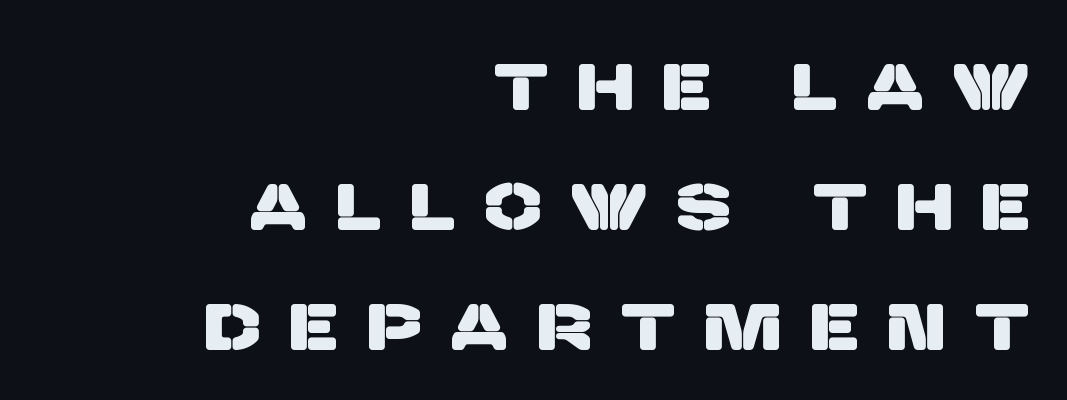
The image shows 66 px sans-serif type; set right-aligned, line spacing 1.82x, unusually wide letter spacing (+0.47 em), not underlined; low stroke contrast and a large x-height.
